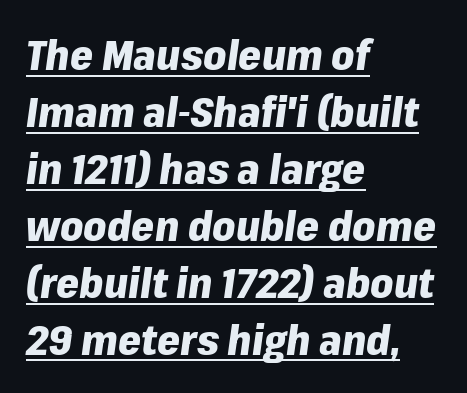
Q: Is the text bold? A: Yes.
Q: Is the text italic (slanted)? A: Yes, it leans right by about 8 degrees.
Q: Is the text underlined? A: Yes.
Q: How is the paragraph aligned? A: Left-aligned.
Q: Is the spacing between letters normal or unusually wide? A: Normal.
Q: Is the spacing between lines tight, normal or loose? A: Normal.
Q: Width (condensed, normal, or wide)? A: Normal.
Q: Stroke contrast? A: Low.
Q: x-height? A: Medium.
Q: Monospaced? A: No.
